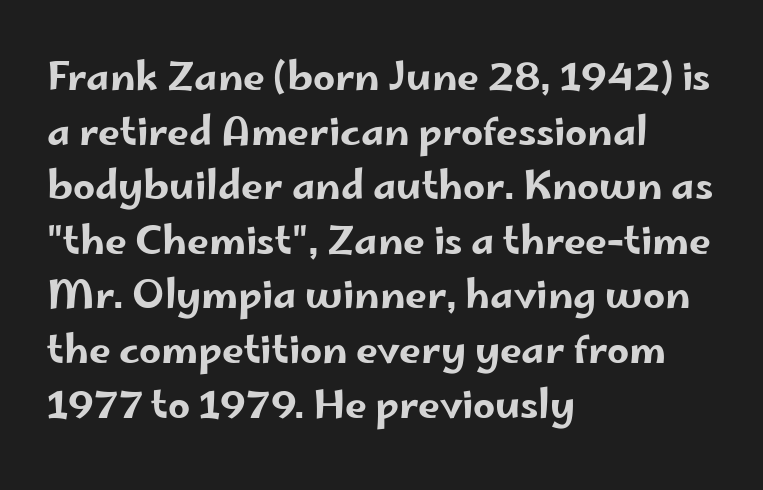
{"serif": "no", "italic": "no", "width": "wide", "stroke_contrast": "low", "x_height": "small", "monospaced": "no", "underline": "no", "align": "left", "line_spacing": "normal", "line_spacing_ratio": 1.4, "letter_spacing": "normal", "letter_spacing_em": 0.0, "glyph_px": 39}
